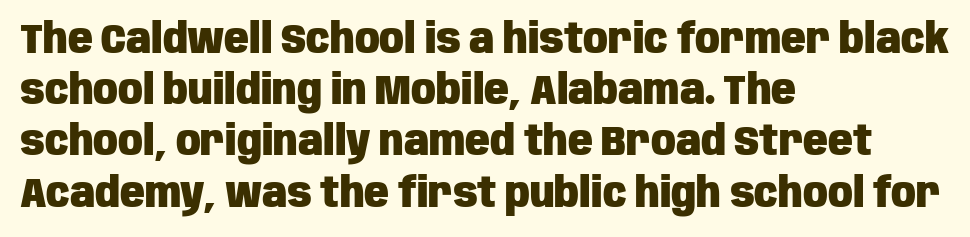
Q: Is the text bold? A: Yes.
Q: Is the text italic (slanted)? A: No, it is upright.
Q: Is the typeface a serif or a sans-serif typeface? A: Sans-serif.
Q: Is the text underlined? A: No.
Q: How is the paragraph aligned? A: Left-aligned.
Q: Is the spacing between letters normal or unusually wide? A: Normal.
Q: Is the spacing between lines tight, normal or loose? A: Normal.
Q: Width (condensed, normal, or wide)? A: Condensed.
Q: Stroke contrast? A: Low.
Q: x-height? A: Large.
Q: Monospaced? A: No.
